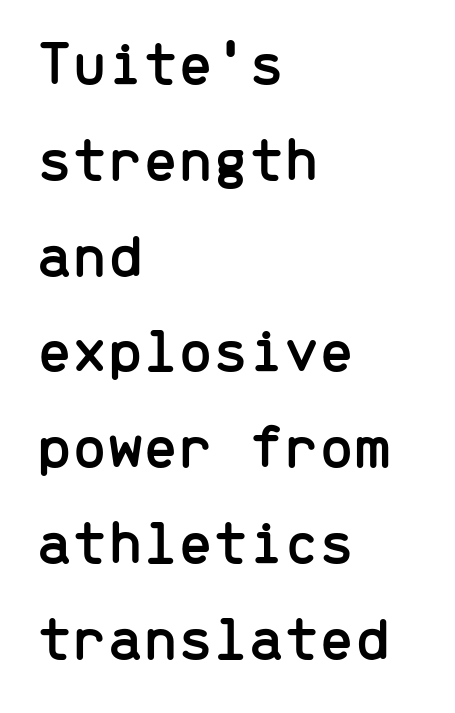
{"serif": "no", "italic": "no", "width": "normal", "stroke_contrast": "low", "x_height": "medium", "monospaced": "yes", "underline": "no", "align": "left", "line_spacing": "normal", "line_spacing_ratio": 1.52, "letter_spacing": "normal", "letter_spacing_em": 0.0, "glyph_px": 63}
